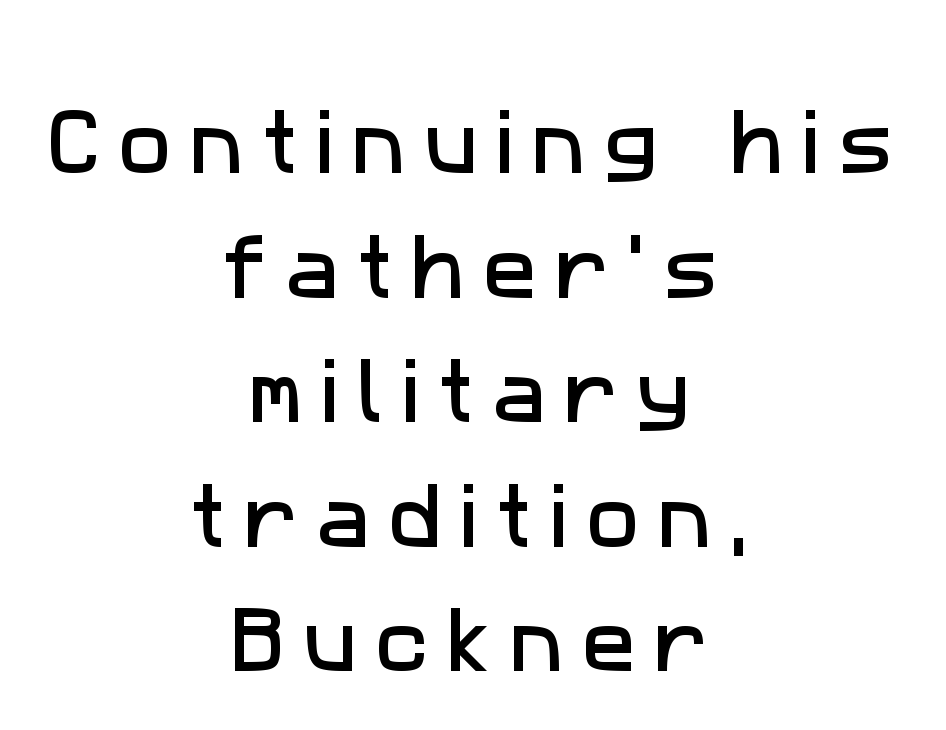
Is this a fixed-width face? No — the glyphs have proportional, varying widths. Reading down the block, each line starts at a different indent, mirrored at its end. Between one letter and the next there's a generous, obvious gap. The letters carry no serifs — their stems end cleanly without finishing strokes. The baseline area is clear.
